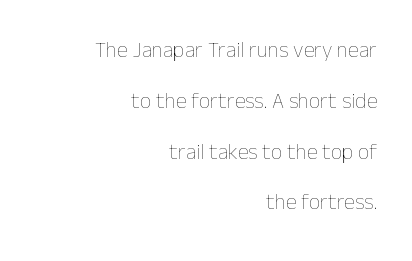
The image shows 22 px text type, upright; set right-aligned, loose line spacing (2.31x), normal letter spacing, not underlined.
